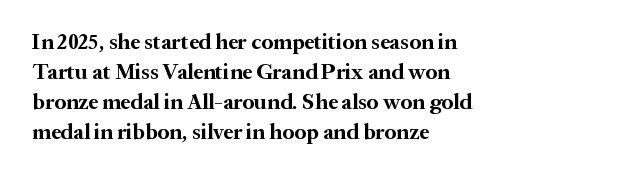
{"italic": "no", "bold": "yes", "underline": "no", "align": "left", "line_spacing": "normal", "line_spacing_ratio": 1.37, "letter_spacing": "normal", "letter_spacing_em": 0.0, "glyph_px": 22}
